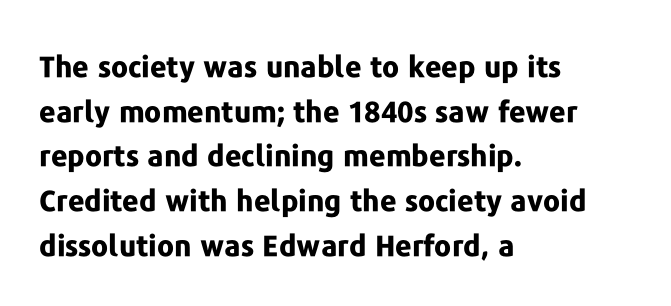
A typesetter would call this proportional, since set widths differ per character. In terms of letterspacing, this is plain default setting. The passage shown is typeset with a sans-serif family. The foot of each line stays bare and open. Line spacing here is normal.
